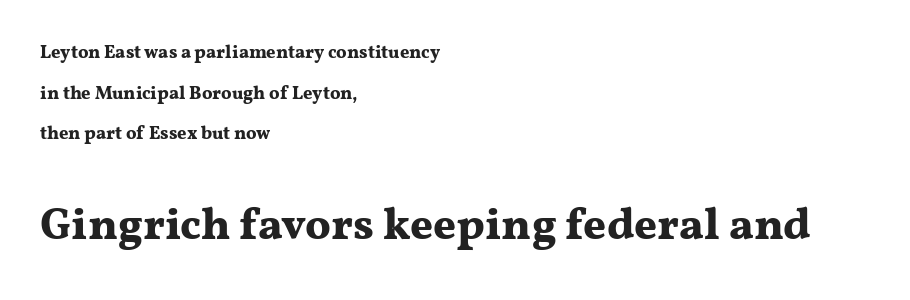
{"serif": "yes", "italic": "no", "bold": "yes", "weight": "bold", "width": "wide", "stroke_contrast": "medium", "x_height": "medium", "monospaced": "no", "underline": "no", "align": "left", "line_spacing": "loose", "line_spacing_ratio": 2.26, "letter_spacing": "normal", "letter_spacing_em": 0.0, "larger_block": "second", "size_ratio": 2.44, "glyph_px": 44}
